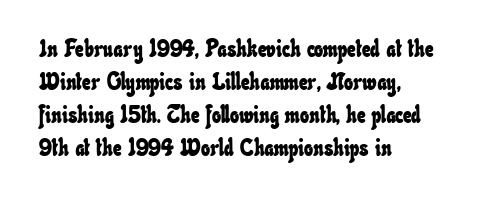
{"underline": "no", "align": "left", "line_spacing": "normal", "line_spacing_ratio": 1.38, "letter_spacing": "normal", "letter_spacing_em": 0.0, "glyph_px": 24}
